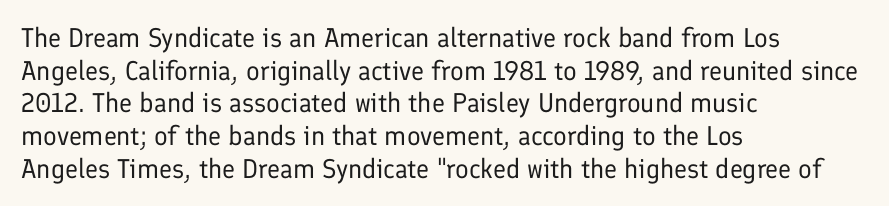
Q: Is the text bold? A: No.
Q: Is the text italic (slanted)? A: No, it is upright.
Q: Is the text underlined? A: No.
Q: How is the paragraph aligned? A: Left-aligned.
Q: Is the spacing between letters normal or unusually wide? A: Normal.
